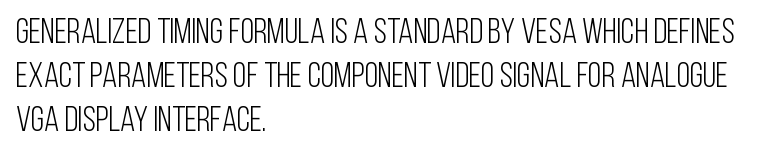
The image shows 35 px light, condensed sans-serif type, upright; set left-aligned, normal line spacing (1.26x), normal letter spacing, not underlined; low stroke contrast and a large x-height.
